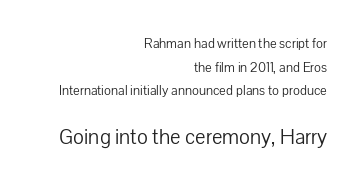
{"italic": "no", "bold": "no", "underline": "no", "align": "right", "line_spacing": "normal", "line_spacing_ratio": 1.69, "letter_spacing": "normal", "letter_spacing_em": 0.0, "larger_block": "second", "size_ratio": 1.57, "glyph_px": 22}
